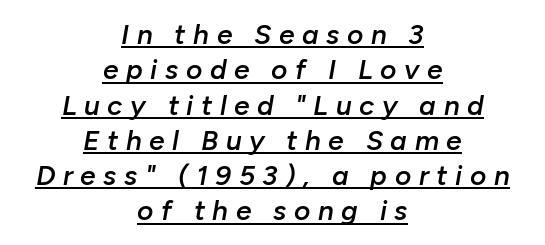
{"italic": "yes", "lean": "right", "slant_degrees": 10, "bold": "semi", "weight": "semibold", "width": "normal", "stroke_contrast": "low", "x_height": "medium", "monospaced": "no", "underline": "yes", "align": "center", "line_spacing": "normal", "line_spacing_ratio": 1.26, "letter_spacing": "wide", "letter_spacing_em": 0.27, "glyph_px": 28}
